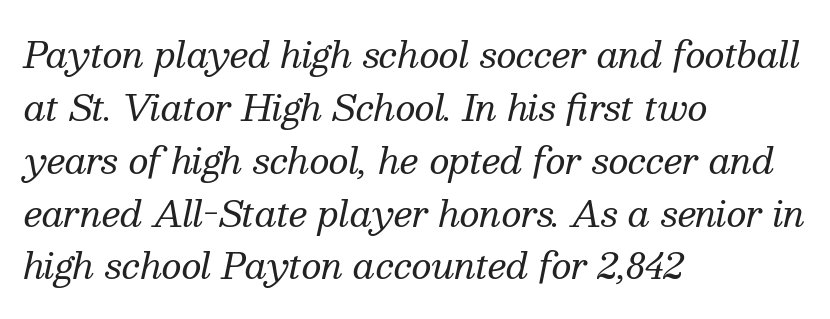
Q: Is the text bold? A: No.
Q: Is the text italic (slanted)? A: Yes, it leans right by about 13 degrees.
Q: Is the typeface a serif or a sans-serif typeface? A: Serif.
Q: Is the text underlined? A: No.
Q: How is the paragraph aligned? A: Left-aligned.
Q: Is the spacing between letters normal or unusually wide? A: Normal.
Q: Is the spacing between lines tight, normal or loose? A: Normal.
Q: Width (condensed, normal, or wide)? A: Normal.
Q: Stroke contrast? A: Medium.
Q: x-height? A: Medium.
Q: Monospaced? A: No.
